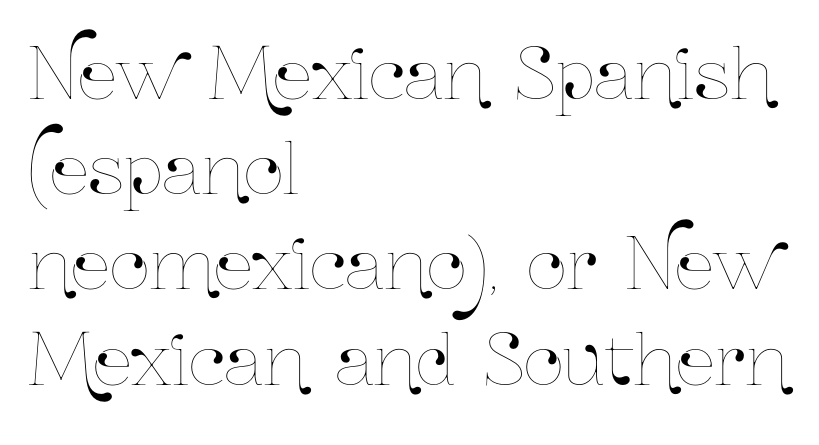
Q: Is the text italic (slanted)? A: No, it is upright.
Q: Is the text underlined? A: No.
Q: How is the paragraph aligned? A: Left-aligned.
Q: Is the spacing between letters normal or unusually wide? A: Normal.
Q: Is the spacing between lines tight, normal or loose? A: Normal.
Q: Width (condensed, normal, or wide)? A: Condensed.
Q: Stroke contrast? A: Low.
Q: x-height? A: Medium.
Q: Monospaced? A: No.
